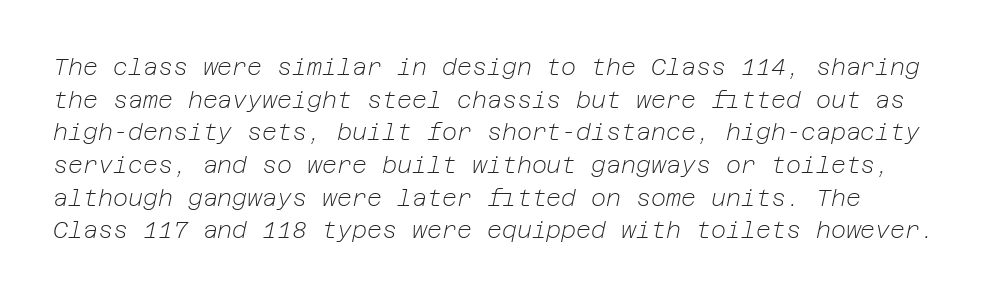
{"italic": "yes", "lean": "right", "slant_degrees": 12, "bold": "no", "underline": "no", "line_spacing": "normal", "line_spacing_ratio": 1.42, "letter_spacing": "normal", "letter_spacing_em": 0.0, "glyph_px": 23}
